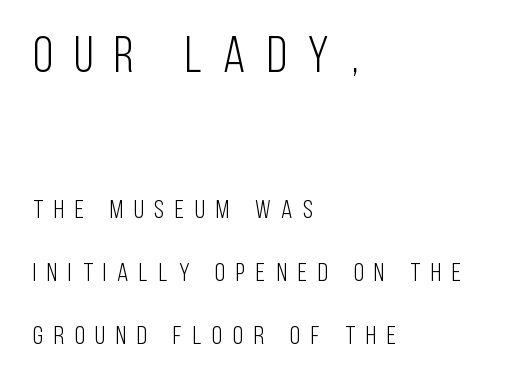
Q: Is the text bold? A: No.
Q: Is the text italic (slanted)? A: No, it is upright.
Q: Is the typeface a serif or a sans-serif typeface? A: Sans-serif.
Q: Is the text underlined? A: No.
Q: How is the paragraph aligned? A: Left-aligned.
Q: Is the spacing between letters normal or unusually wide? A: Unusually wide.
Q: Is the spacing between lines tight, normal or loose? A: Loose.
Q: Which block of text is set in a larger size, the first (top) or the second (bottom)? A: The first (top) one.
Q: Width (condensed, normal, or wide)? A: Condensed.
Q: Stroke contrast? A: Low.
Q: x-height? A: Large.
Q: Monospaced? A: No.
